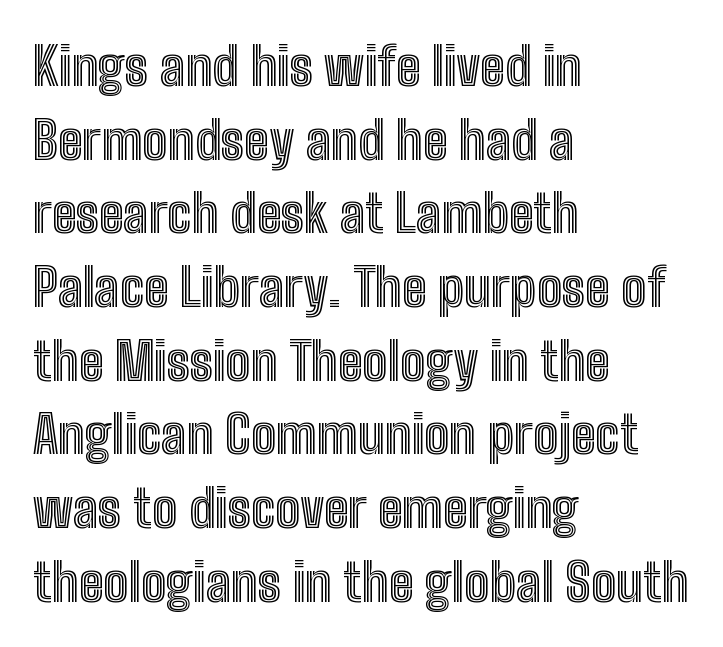
{"italic": "no", "width": "condensed", "x_height": "medium", "monospaced": "no", "underline": "no", "align": "left", "line_spacing": "normal", "line_spacing_ratio": 1.39, "letter_spacing": "normal", "letter_spacing_em": 0.0, "glyph_px": 53}
